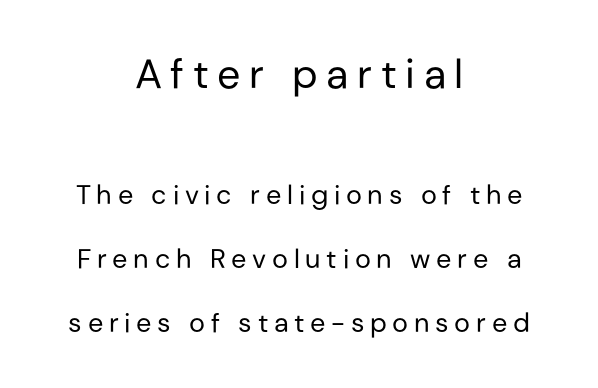
The image shows 41 px regular-weight sans-serif type, upright; set centered, loose line spacing (2.37x), unusually wide letter spacing (+0.21 em), not underlined; the first (top) block is 1.52x larger; low stroke contrast and a medium x-height.
